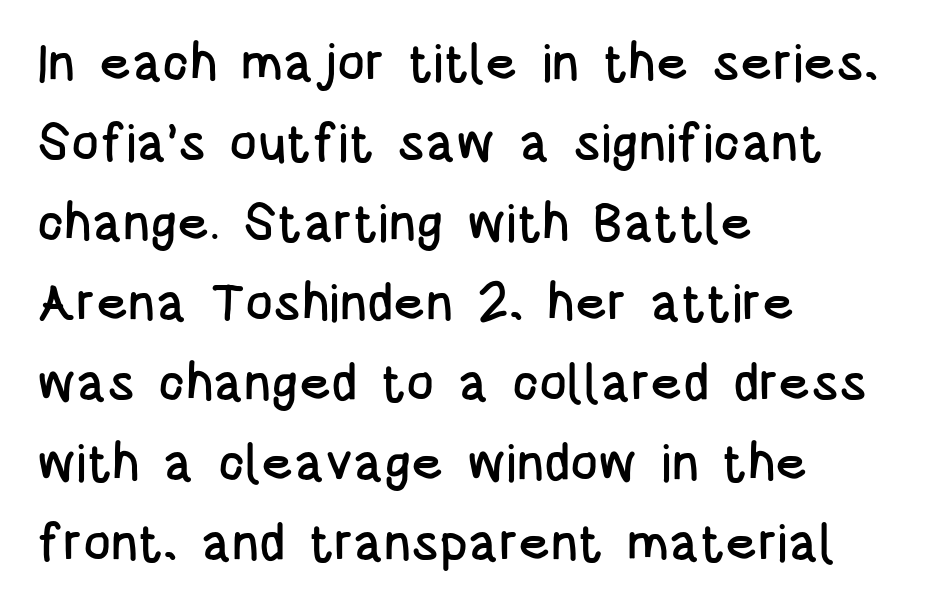
The image shows 52 px condensed sans-serif type, upright; set left-aligned, normal line spacing (1.54x), normal letter spacing, not underlined; low stroke contrast and a large x-height.
